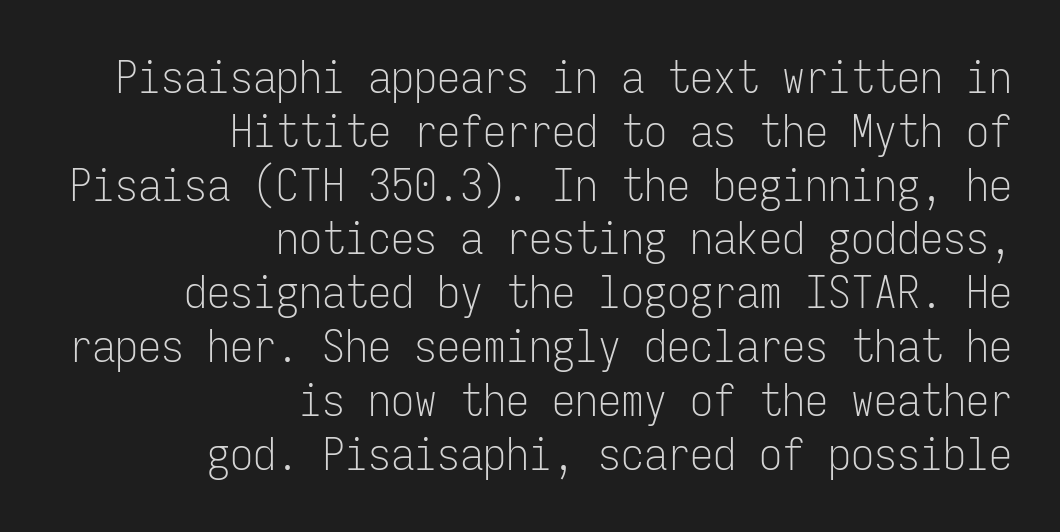
Q: Is the text bold? A: No.
Q: Is the text italic (slanted)? A: No, it is upright.
Q: Is the typeface a serif or a sans-serif typeface? A: Sans-serif.
Q: Is the text underlined? A: No.
Q: How is the paragraph aligned? A: Right-aligned.
Q: Is the spacing between letters normal or unusually wide? A: Normal.
Q: Width (condensed, normal, or wide)? A: Condensed.
Q: Stroke contrast? A: Low.
Q: x-height? A: Medium.
Q: Monospaced? A: Yes.
